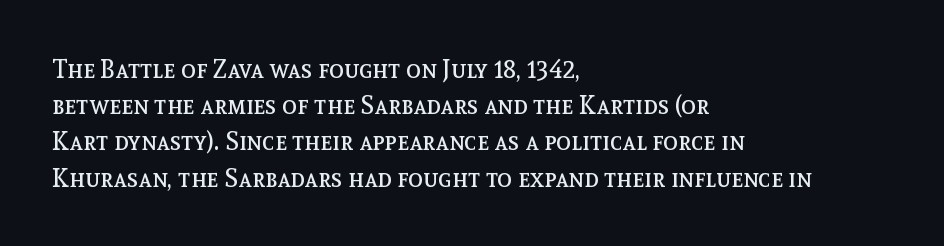
Q: Is the text bold? A: No.
Q: Is the text italic (slanted)? A: No, it is upright.
Q: Is the text underlined? A: No.
Q: How is the paragraph aligned? A: Left-aligned.
Q: Is the spacing between letters normal or unusually wide? A: Normal.
Q: Is the spacing between lines tight, normal or loose? A: Normal.
